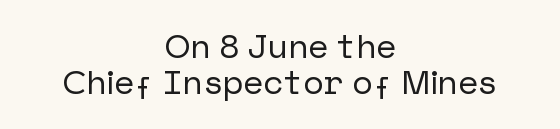
{"serif": "no", "italic": "no", "width": "normal", "stroke_contrast": "low", "x_height": "medium", "underline": "no", "align": "center", "line_spacing": "tight", "line_spacing_ratio": 1.06, "letter_spacing": "normal", "letter_spacing_em": 0.0, "glyph_px": 34}
